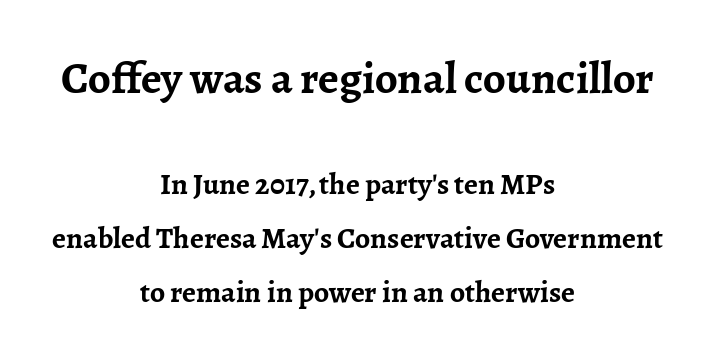
Q: Is the text bold? A: Yes.
Q: Is the text italic (slanted)? A: No, it is upright.
Q: Is the typeface a serif or a sans-serif typeface? A: Serif.
Q: Is the text underlined? A: No.
Q: How is the paragraph aligned? A: Centered.
Q: Is the spacing between letters normal or unusually wide? A: Normal.
Q: Which block of text is set in a larger size, the first (top) or the second (bottom)? A: The first (top) one.
Q: Width (condensed, normal, or wide)? A: Normal.
Q: Stroke contrast? A: Low.
Q: x-height? A: Medium.
Q: Monospaced? A: No.
